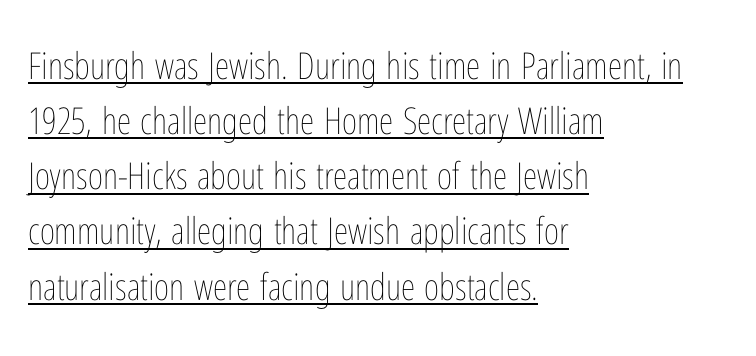
{"italic": "no", "bold": "no", "weight": "thin", "width": "condensed", "stroke_contrast": "low", "x_height": "medium", "monospaced": "no", "underline": "yes", "align": "left", "line_spacing": "normal", "line_spacing_ratio": 1.49, "letter_spacing": "normal", "letter_spacing_em": 0.0, "glyph_px": 37}
